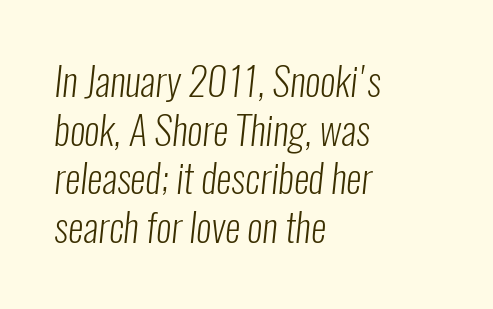
{"serif": "no", "bold": "no", "weight": "light", "width": "condensed", "stroke_contrast": "low", "x_height": "medium", "monospaced": "no", "underline": "no", "align": "left", "line_spacing": "normal", "line_spacing_ratio": 1.25, "letter_spacing": "normal", "letter_spacing_em": 0.0, "glyph_px": 39}
